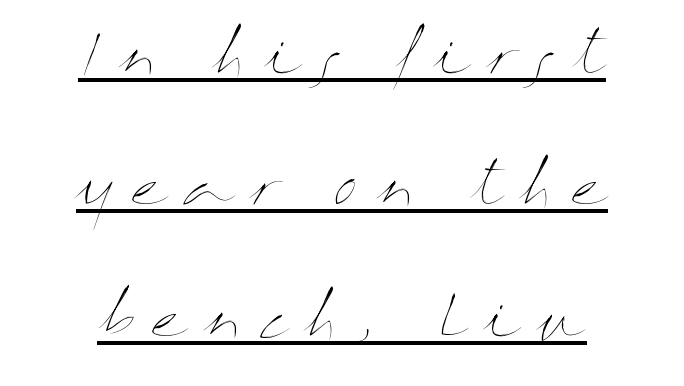
Q: Is the text bold? A: No.
Q: Is the text italic (slanted)? A: Yes.
Q: Is the text underlined? A: Yes.
Q: How is the paragraph aligned? A: Centered.
Q: Is the spacing between letters normal or unusually wide? A: Unusually wide.
Q: Is the spacing between lines tight, normal or loose? A: Loose.
Q: Width (condensed, normal, or wide)? A: Wide.
Q: Stroke contrast? A: Medium.
Q: x-height? A: Medium.
Q: Monospaced? A: No.
